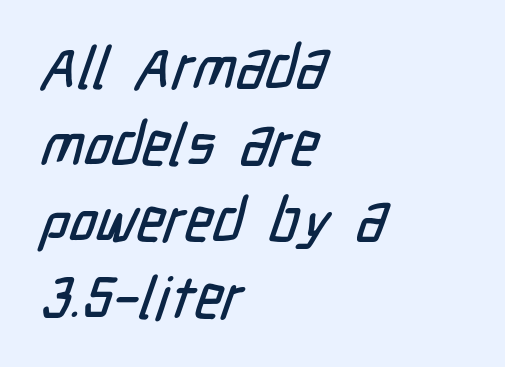
{"serif": "no", "width": "condensed", "stroke_contrast": "low", "x_height": "medium", "monospaced": "no", "underline": "no", "align": "left", "line_spacing": "normal", "line_spacing_ratio": 1.3, "letter_spacing": "normal", "letter_spacing_em": 0.0, "glyph_px": 59}
